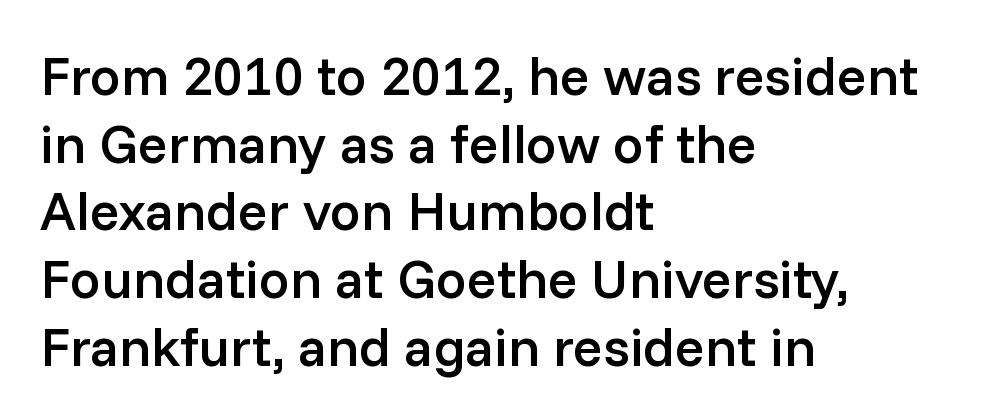
The glyphs are unaccompanied by any horizontal stroke below them. The glyphs in this specimen are sans serif. What stands out about the letter spacing? Nothing — it is the standard amount. The type sits square on the baseline with zero lean.
